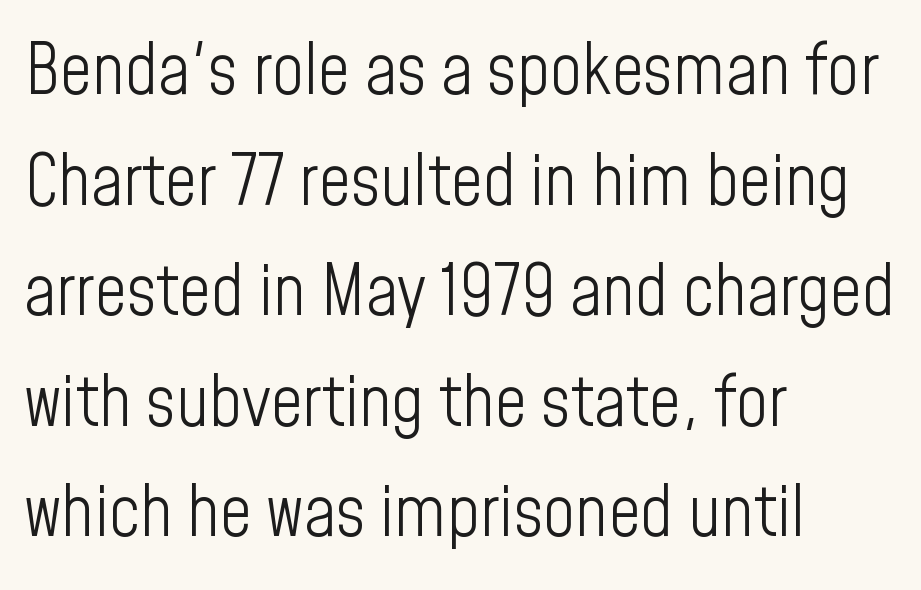
Q: Is the text bold? A: No.
Q: Is the text italic (slanted)? A: No, it is upright.
Q: Is the typeface a serif or a sans-serif typeface? A: Sans-serif.
Q: Is the text underlined? A: No.
Q: How is the paragraph aligned? A: Left-aligned.
Q: Is the spacing between letters normal or unusually wide? A: Normal.
Q: Is the spacing between lines tight, normal or loose? A: Normal.
Q: Width (condensed, normal, or wide)? A: Condensed.
Q: Stroke contrast? A: Low.
Q: x-height? A: Medium.
Q: Monospaced? A: No.
